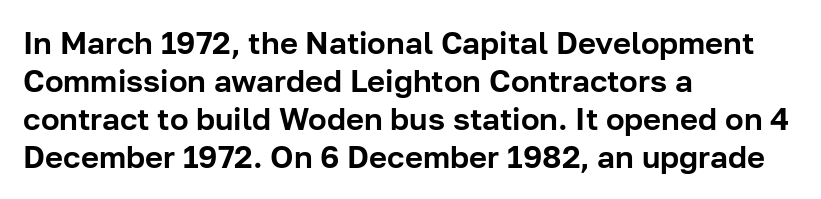
Typographically, this falls in the sans-serif category. Descenders are the only things crossing below the line. No extra tracking has been applied to these lines. These lines are rendered in a variable-pitch font.
